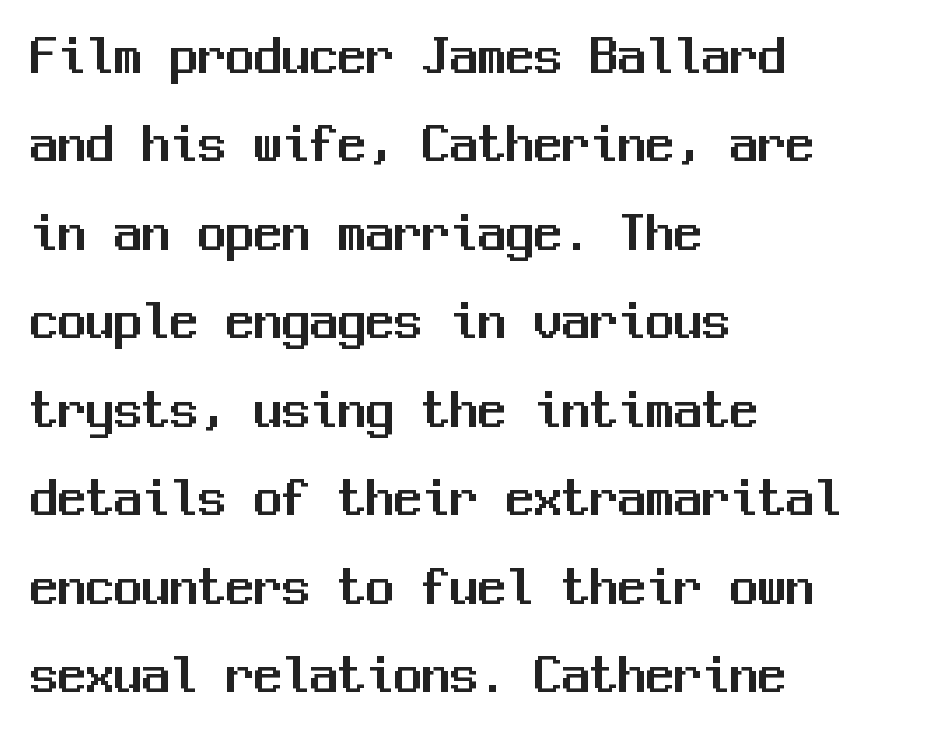
Q: Is the text italic (slanted)? A: No, it is upright.
Q: Is the typeface a serif or a sans-serif typeface? A: Sans-serif.
Q: Is the text underlined? A: No.
Q: How is the paragraph aligned? A: Left-aligned.
Q: Is the spacing between letters normal or unusually wide? A: Normal.
Q: Is the spacing between lines tight, normal or loose? A: Normal.
Q: Width (condensed, normal, or wide)? A: Normal.
Q: Stroke contrast? A: Medium.
Q: x-height? A: Medium.
Q: Monospaced? A: Yes.
